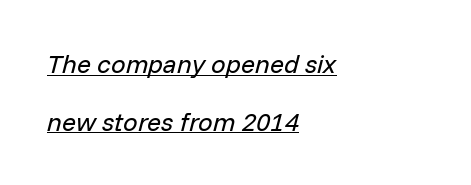
{"italic": "yes", "lean": "right", "slant_degrees": 14, "bold": "no", "underline": "yes", "align": "left", "line_spacing": "loose", "line_spacing_ratio": 2.22, "letter_spacing": "normal", "letter_spacing_em": 0.0, "glyph_px": 26}
